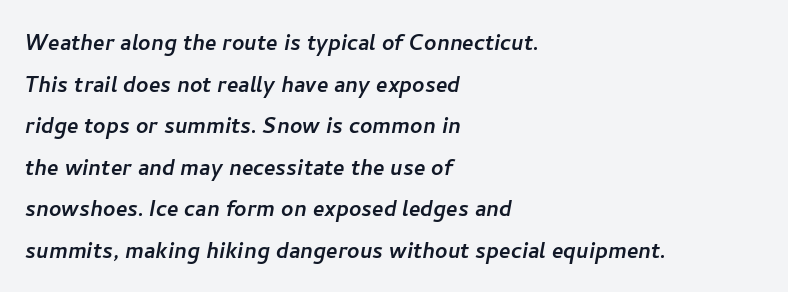
Q: Is the text underlined? A: No.
Q: How is the paragraph aligned? A: Left-aligned.
Q: Is the spacing between letters normal or unusually wide? A: Normal.
Q: Is the spacing between lines tight, normal or loose? A: Normal.
